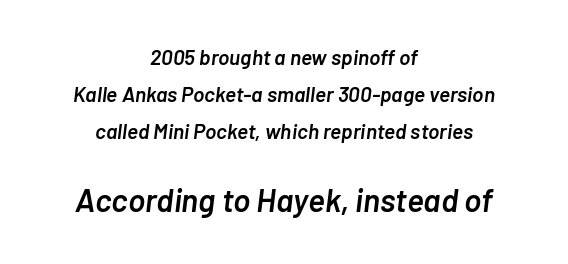
Q: Is the text bold? A: Semi-bold.
Q: Is the text italic (slanted)? A: Yes, it leans right by about 7 degrees.
Q: Is the text underlined? A: No.
Q: How is the paragraph aligned? A: Centered.
Q: Is the spacing between letters normal or unusually wide? A: Normal.
Q: Which block of text is set in a larger size, the first (top) or the second (bottom)? A: The second (bottom) one.
Q: Width (condensed, normal, or wide)? A: Normal.
Q: Stroke contrast? A: Low.
Q: x-height? A: Medium.
Q: Monospaced? A: No.
